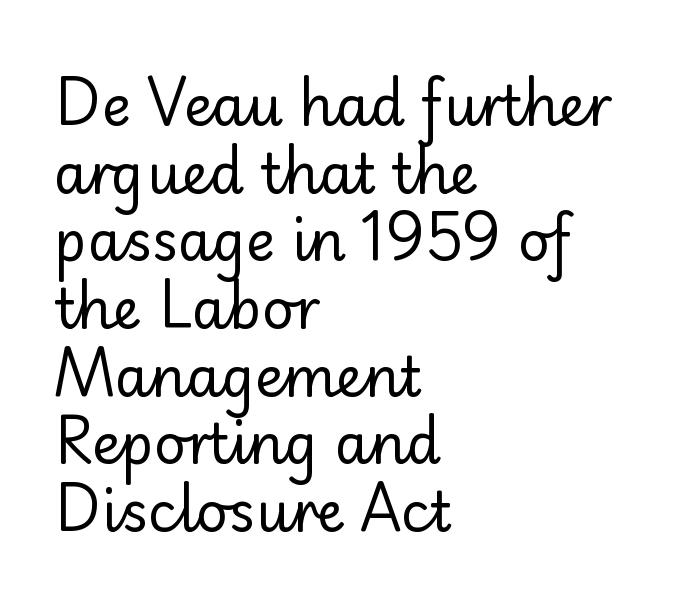
The image shows 55 px regular-weight sans-serif type, upright; set left-aligned, line spacing 1.23x, normal letter spacing, not underlined; low stroke contrast and a small x-height.
